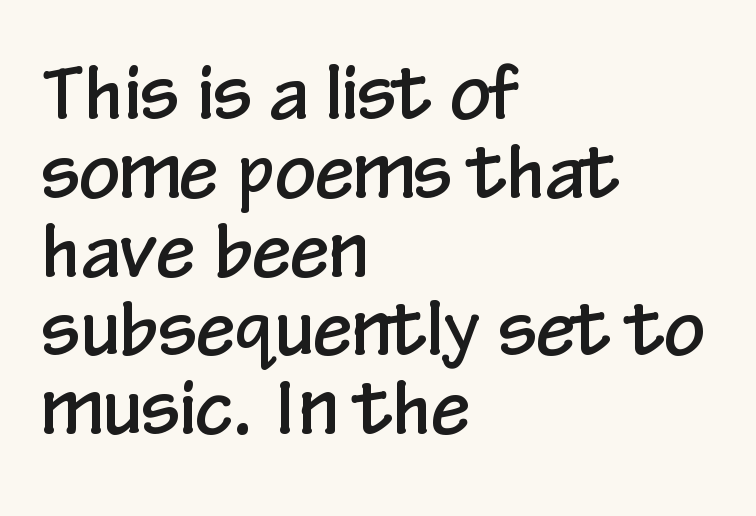
{"serif": "no", "italic": "no", "width": "condensed", "stroke_contrast": "low", "x_height": "medium", "monospaced": "no", "underline": "no", "align": "left", "line_spacing": "tight", "line_spacing_ratio": 1.11, "letter_spacing": "normal", "letter_spacing_em": 0.0, "glyph_px": 71}
